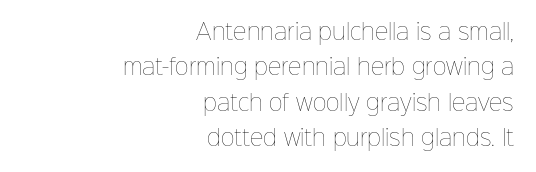
{"italic": "no", "bold": "no", "underline": "no", "align": "right", "line_spacing": "normal", "line_spacing_ratio": 1.68, "letter_spacing": "normal", "letter_spacing_em": 0.0, "glyph_px": 21}
